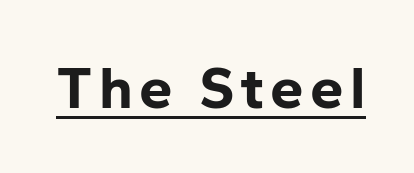
{"serif": "no", "italic": "no", "bold": "yes", "weight": "bold", "width": "normal", "stroke_contrast": "low", "x_height": "medium", "monospaced": "no", "underline": "yes", "glyph_px": 60}
